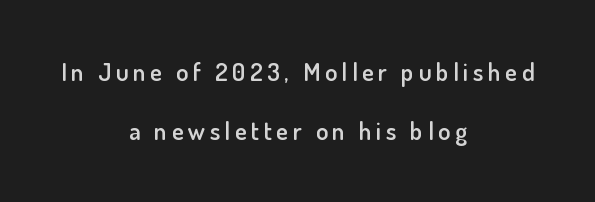
The image shows 25 px text type, upright; set centered, loose line spacing (2.37x), not underlined.
